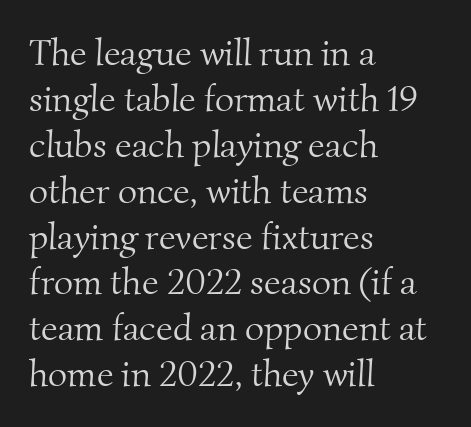
The image shows 37 px light serif type; set left-aligned, line spacing 1.24x, normal letter spacing, not underlined; medium stroke contrast and a small x-height.
